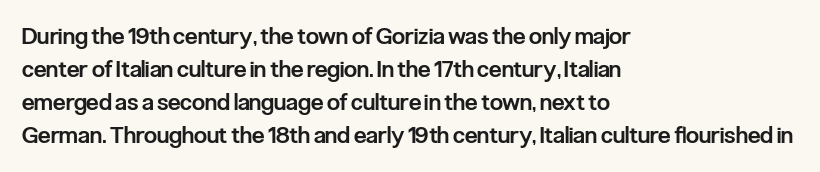
Q: Is the text bold? A: Semi-bold.
Q: Is the text italic (slanted)? A: No, it is upright.
Q: Is the text underlined? A: No.
Q: How is the paragraph aligned? A: Left-aligned.
Q: Is the spacing between letters normal or unusually wide? A: Normal.
Q: Is the spacing between lines tight, normal or loose? A: Normal.
